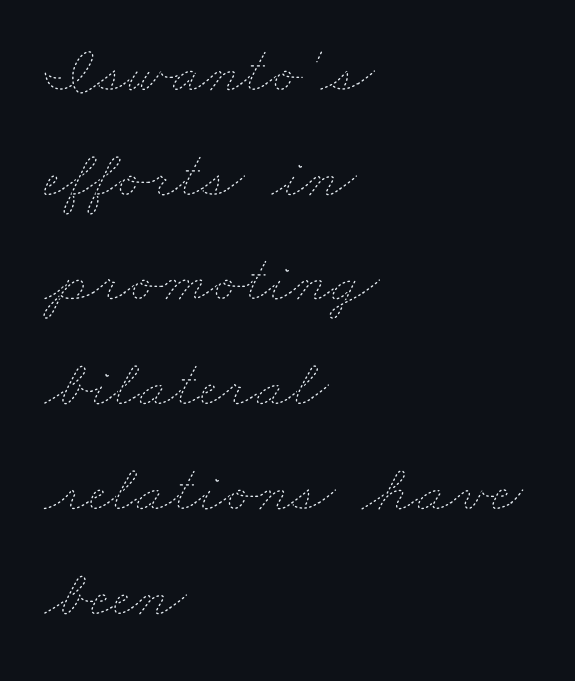
{"bold": "no", "weight": "thin", "width": "wide", "stroke_contrast": "low", "x_height": "small", "monospaced": "no", "underline": "no", "align": "left", "line_spacing": "normal", "line_spacing_ratio": 1.54, "letter_spacing": "normal", "letter_spacing_em": 0.0, "glyph_px": 68}
